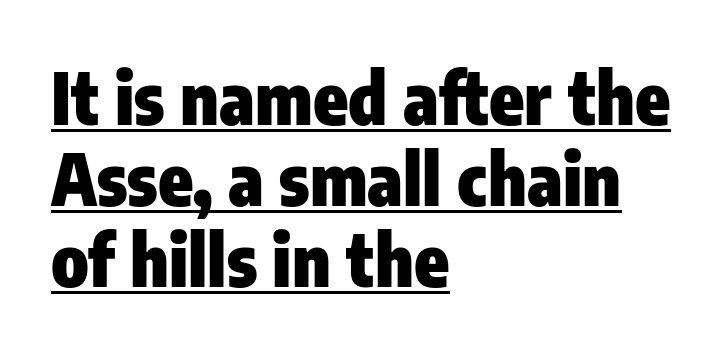
{"serif": "no", "italic": "no", "bold": "yes", "weight": "heavy", "width": "condensed", "stroke_contrast": "low", "x_height": "medium", "monospaced": "no", "underline": "yes", "align": "left", "line_spacing": "tight", "line_spacing_ratio": 1.14, "letter_spacing": "normal", "letter_spacing_em": 0.0, "glyph_px": 71}
